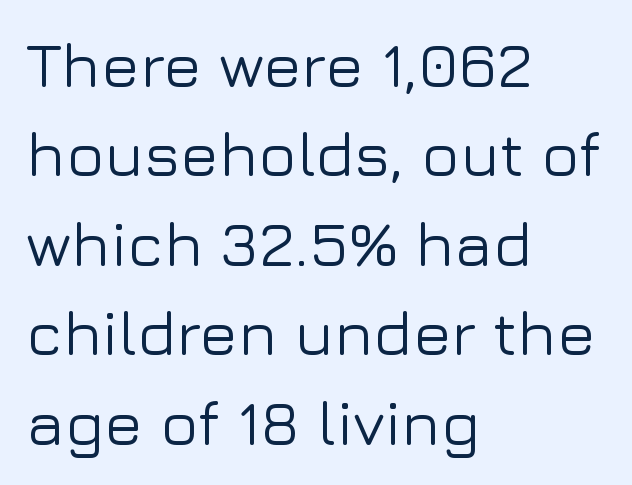
The image shows 63 px sans-serif type, upright; set left-aligned, normal line spacing (1.42x), normal letter spacing, not underlined; low stroke contrast and a medium x-height.
